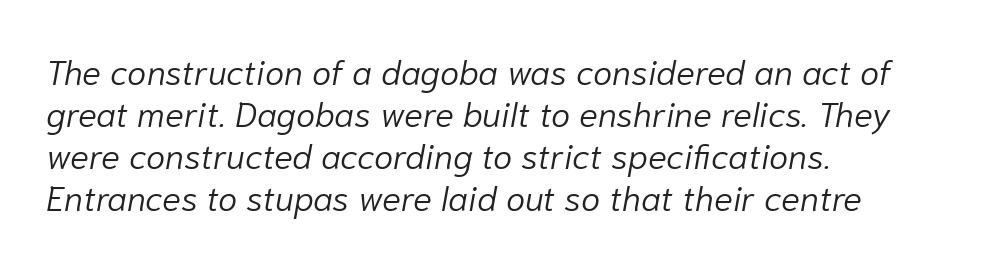
The image shows 35 px light type, italic (leaning right); set left-aligned, line spacing 1.2x, normal letter spacing, not underlined; low stroke contrast and a medium x-height.
